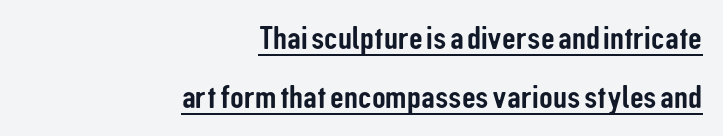
{"serif": "no", "italic": "no", "width": "condensed", "stroke_contrast": "low", "x_height": "medium", "monospaced": "no", "underline": "yes", "align": "right", "line_spacing_ratio": 1.73, "letter_spacing": "normal", "letter_spacing_em": 0.0, "glyph_px": 34}
